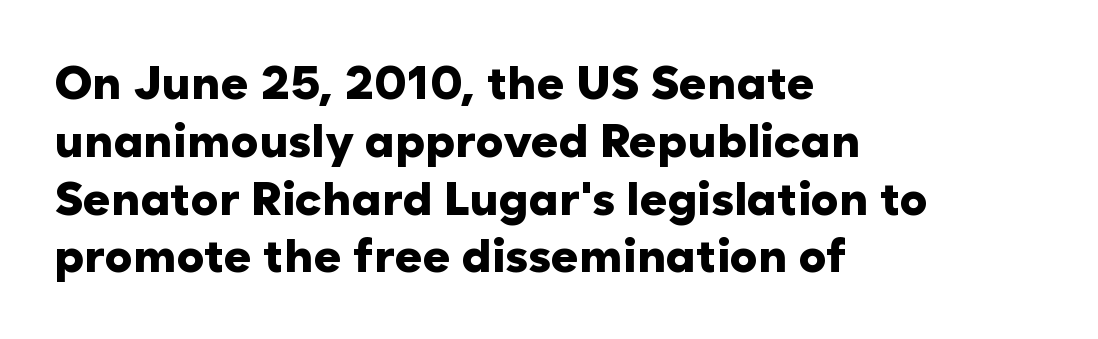
The image shows 47 px heavy sans-serif type, upright; set left-aligned, line spacing 1.23x, normal letter spacing, not underlined; low stroke contrast and a medium x-height.
